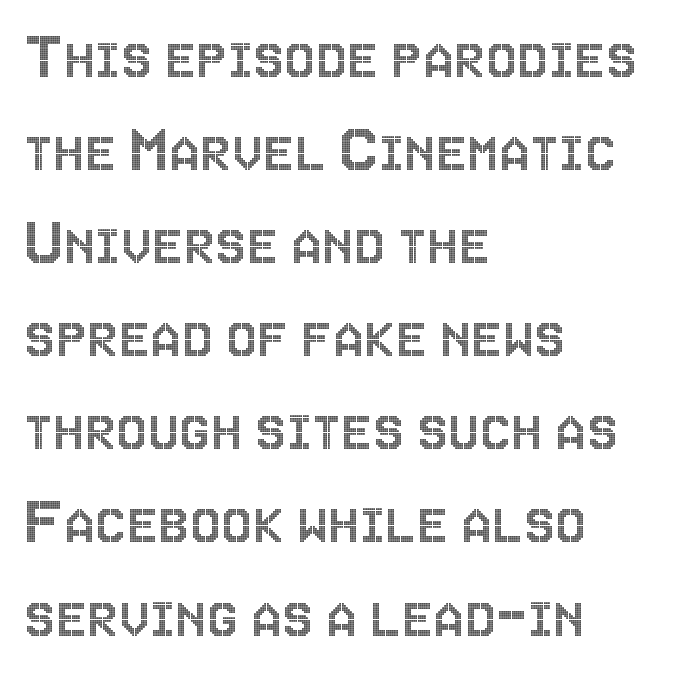
{"italic": "no", "width": "condensed", "x_height": "large", "monospaced": "no", "underline": "no", "align": "left", "line_spacing": "normal", "line_spacing_ratio": 1.33, "letter_spacing": "normal", "letter_spacing_em": 0.0, "glyph_px": 70}
